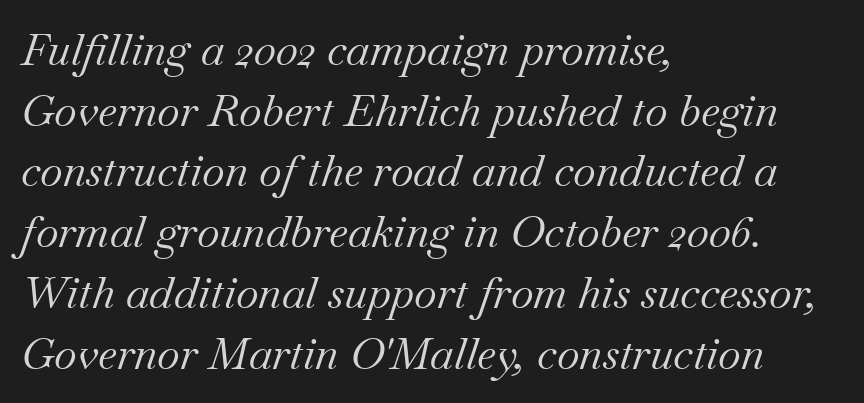
Students, observe: this is what conventionally led text looks like. This is serif lettering, the kind often seen in printed books. Each letter keeps its own natural width here, so spacing adapts to shape. Compared with typical body copy, the letter spacing here is the same. The lines in this sample share a left origin and differ only in where they stop.
